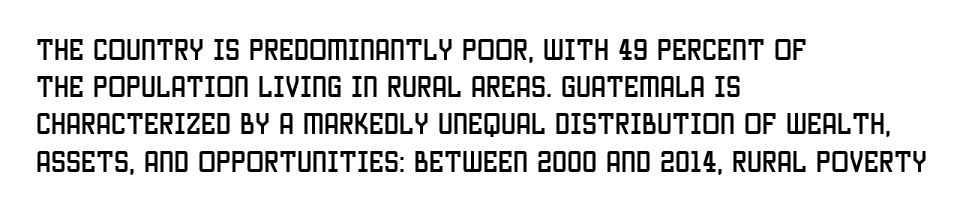
{"italic": "no", "underline": "no", "align": "left", "line_spacing": "normal", "line_spacing_ratio": 1.55, "letter_spacing": "normal", "letter_spacing_em": 0.0, "glyph_px": 24}
